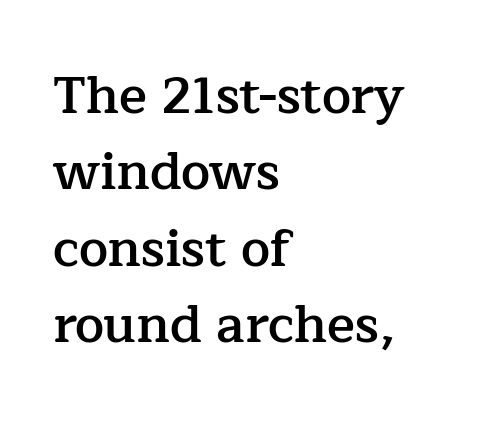
{"serif": "yes", "italic": "no", "bold": "semi", "weight": "semibold", "width": "normal", "stroke_contrast": "low", "x_height": "medium", "monospaced": "no", "underline": "no", "align": "left", "line_spacing": "normal", "line_spacing_ratio": 1.47, "letter_spacing": "normal", "letter_spacing_em": 0.0, "glyph_px": 52}
